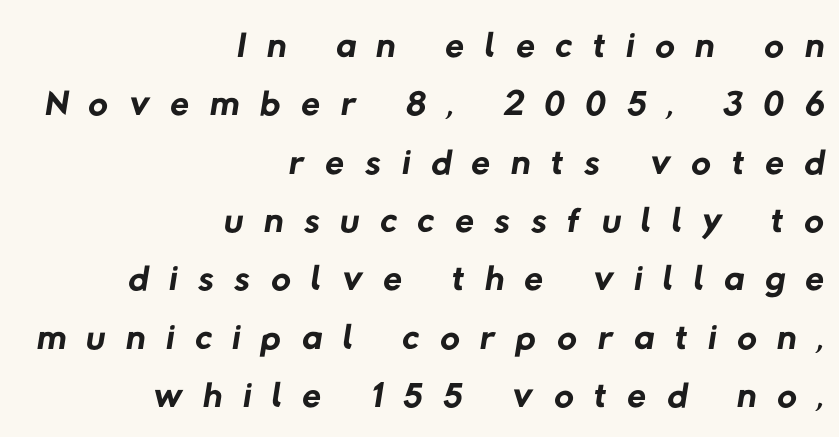
Right-aligned paragraph, ragged on the left. Honestly, the rows look squashed on top of each other. These lines are composed in type without serifs. You could only call the tracking loose — the letters float apart. No heavy texture on the line: the type isn't bold.
